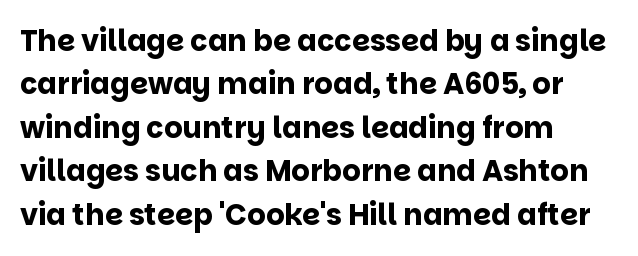
Q: Is the text bold? A: Yes.
Q: Is the text italic (slanted)? A: No, it is upright.
Q: Is the typeface a serif or a sans-serif typeface? A: Sans-serif.
Q: Is the text underlined? A: No.
Q: How is the paragraph aligned? A: Left-aligned.
Q: Is the spacing between letters normal or unusually wide? A: Normal.
Q: Is the spacing between lines tight, normal or loose? A: Normal.
Q: Width (condensed, normal, or wide)? A: Normal.
Q: Stroke contrast? A: Low.
Q: x-height? A: Large.
Q: Monospaced? A: No.
